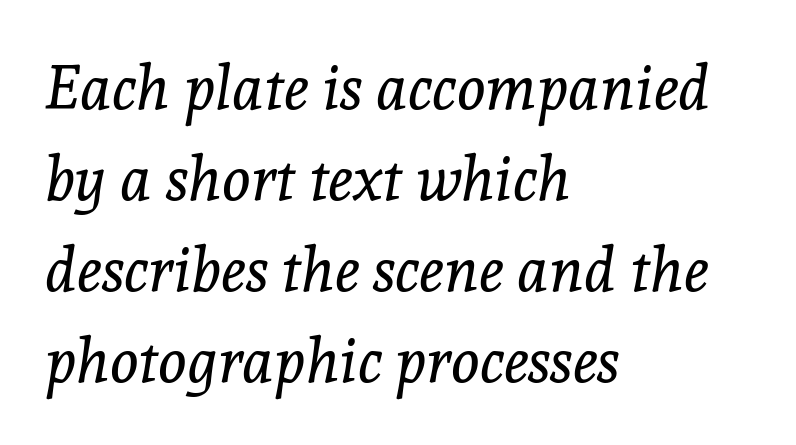
{"serif": "yes", "italic": "yes", "lean": "right", "slant_degrees": 8, "bold": "no", "weight": "regular", "width": "normal", "x_height": "medium", "monospaced": "no", "underline": "no", "align": "left", "line_spacing": "normal", "line_spacing_ratio": 1.49, "letter_spacing": "normal", "letter_spacing_em": 0.0, "glyph_px": 61}
